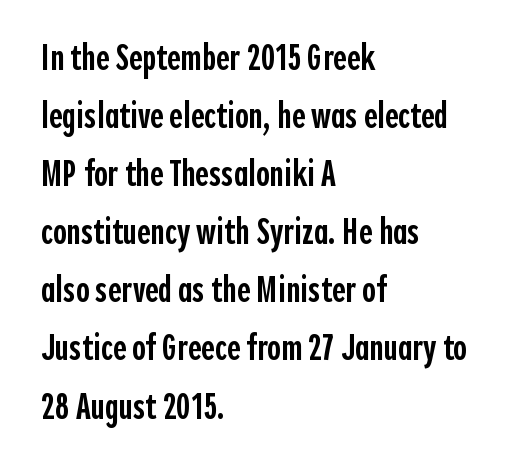
The image shows 37 px semibold, condensed sans-serif type, upright; set left-aligned, normal line spacing (1.57x), normal letter spacing, not underlined; a medium x-height.
